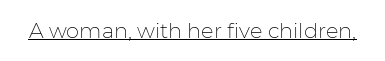
Italic: no, the glyphs are upright roman. You can see a thin bar hugging the bottom of the glyphs. Nothing heavy about these letters — not bold at all. Look at the tracking — it's just the regular setting, nothing added.
